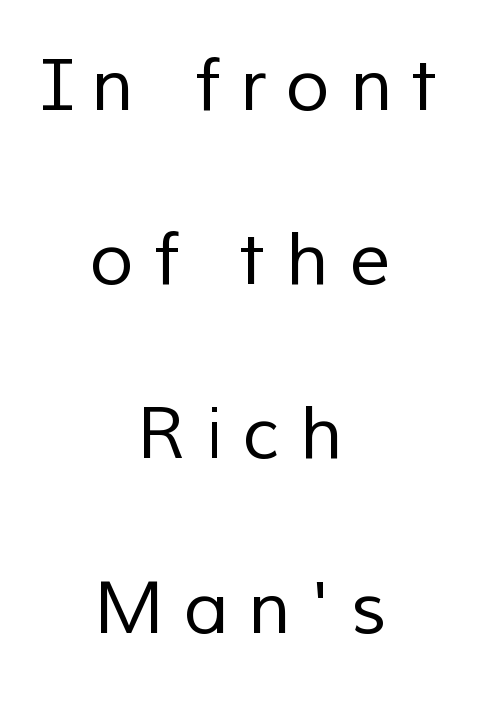
Q: Is the text bold? A: No.
Q: Is the typeface a serif or a sans-serif typeface? A: Sans-serif.
Q: Is the text underlined? A: No.
Q: How is the paragraph aligned? A: Centered.
Q: Is the spacing between letters normal or unusually wide? A: Unusually wide.
Q: Is the spacing between lines tight, normal or loose? A: Loose.
Q: Width (condensed, normal, or wide)? A: Normal.
Q: Stroke contrast? A: Low.
Q: x-height? A: Medium.
Q: Monospaced? A: No.
